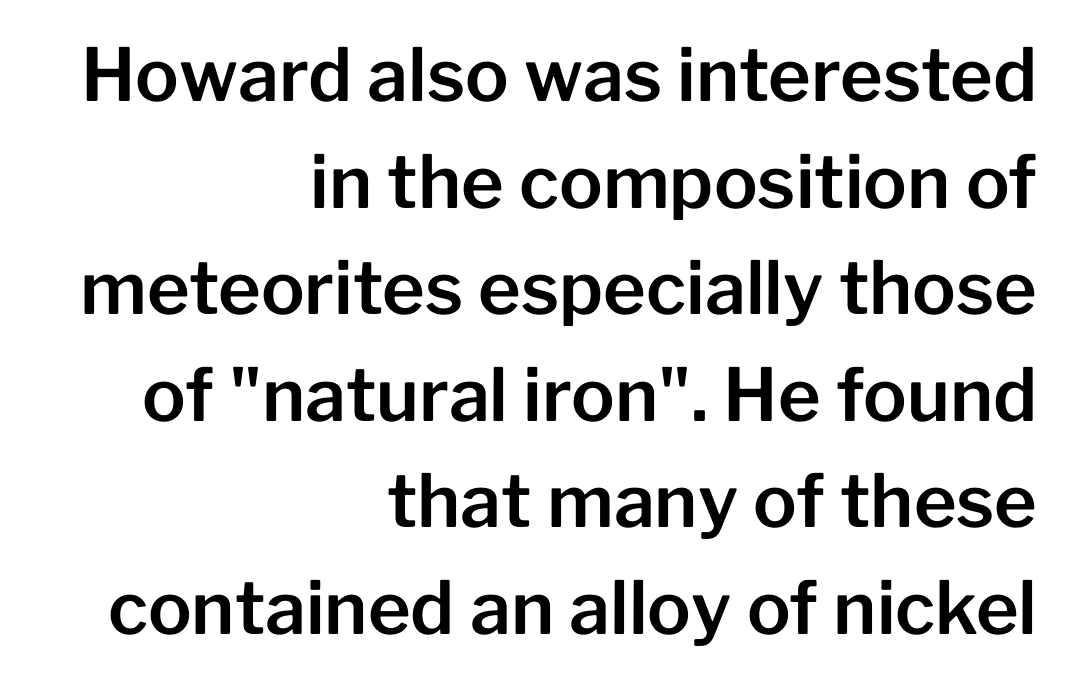
The image shows 73 px sans-serif type, upright; set right-aligned, normal line spacing (1.46x), normal letter spacing, not underlined; low stroke contrast and a medium x-height.
